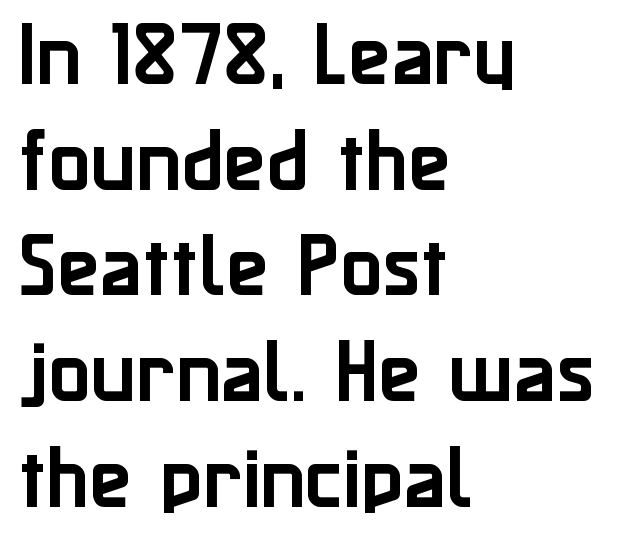
{"serif": "no", "italic": "no", "width": "normal", "stroke_contrast": "low", "x_height": "medium", "monospaced": "no", "underline": "no", "align": "left", "line_spacing": "normal", "line_spacing_ratio": 1.51, "letter_spacing": "normal", "letter_spacing_em": 0.0, "glyph_px": 70}
